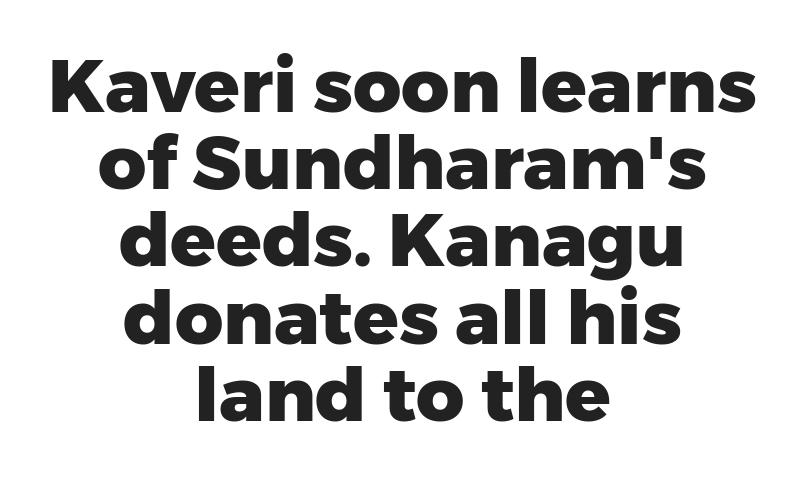
The image shows 75 px heavy sans-serif type, upright; set centered, tight line spacing (1.03x), normal letter spacing, not underlined; low stroke contrast and a medium x-height.
